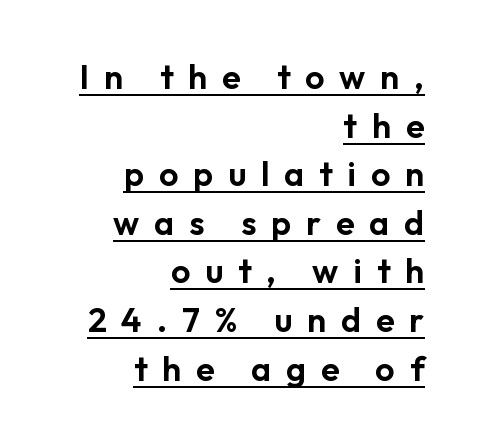
Characters remain perfectly vertical along every line. Does a line run under the words? Yes, clearly. The glyphs in this specimen are sans serif. The line-height multiplier appears to be the usual default.
